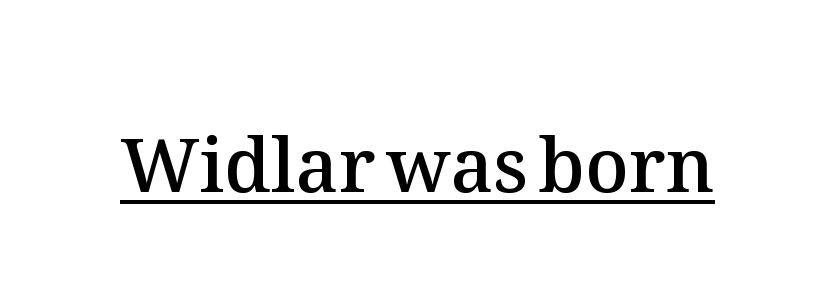
Q: Is the text bold? A: Semi-bold.
Q: Is the text italic (slanted)? A: No, it is upright.
Q: Is the text underlined? A: Yes.
Q: Is the spacing between letters normal or unusually wide? A: Normal.
Q: Width (condensed, normal, or wide)? A: Normal.
Q: Stroke contrast? A: Medium.
Q: x-height? A: Medium.
Q: Monospaced? A: No.
